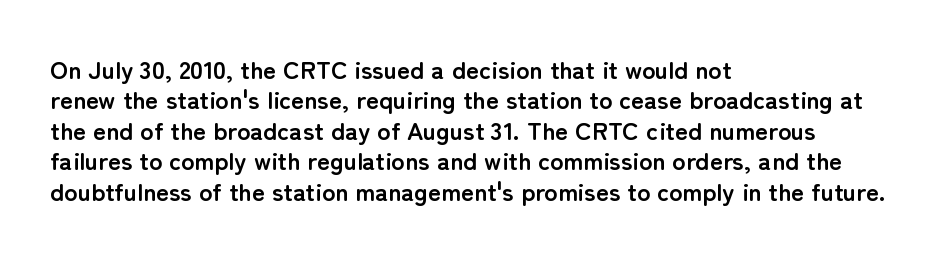
The image shows 25 px bold type, upright; set left-aligned, line spacing 1.22x, normal letter spacing, not underlined.
